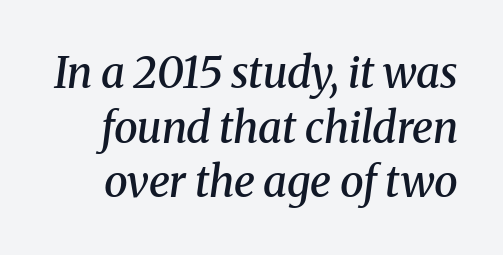
Q: Is the text bold? A: Semi-bold.
Q: Is the text italic (slanted)? A: Yes, it leans right by about 8 degrees.
Q: Is the typeface a serif or a sans-serif typeface? A: Serif.
Q: Is the text underlined? A: No.
Q: Is the spacing between letters normal or unusually wide? A: Normal.
Q: Is the spacing between lines tight, normal or loose? A: Normal.
Q: Width (condensed, normal, or wide)? A: Normal.
Q: Stroke contrast? A: Medium.
Q: x-height? A: Medium.
Q: Monospaced? A: No.
